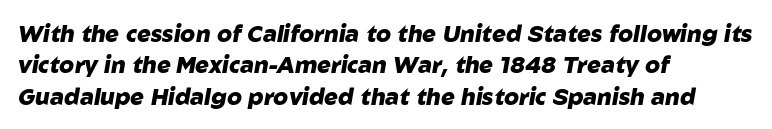
The image shows 23 px bold type, italic (leaning right); set left-aligned, normal line spacing (1.36x), normal letter spacing, not underlined.
